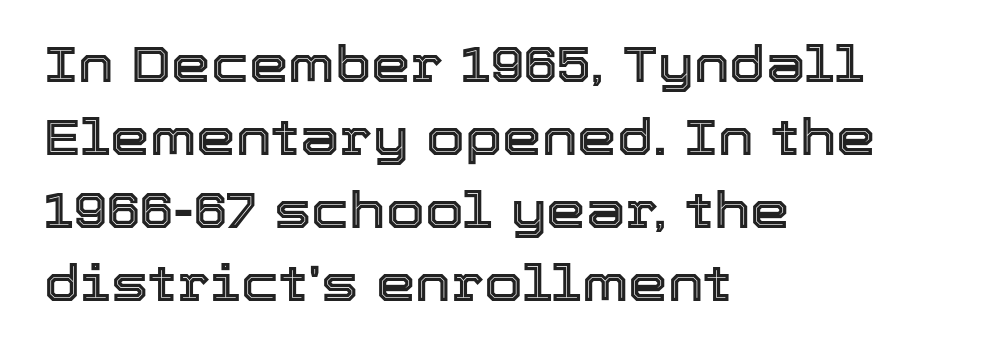
Tracking value appears to be zero — textbook default spacing. Teacher's note: observe the even left margin — that is flush-left alignment. Bare-footed words on every line. Line spacing here is normal.
